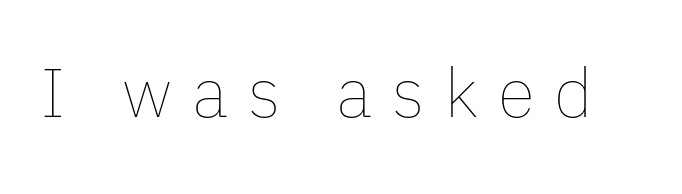
{"italic": "no", "bold": "no", "weight": "thin", "width": "normal", "stroke_contrast": "low", "x_height": "medium", "monospaced": "no", "underline": "no", "letter_spacing": "wide", "letter_spacing_em": 0.29, "glyph_px": 69}
